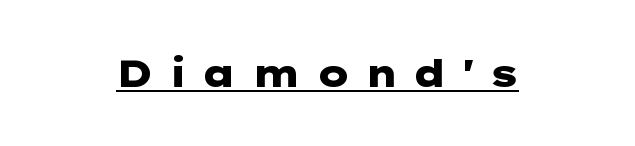
When letters stand straight like this, we call the style roman or upright. To sum up the face: it is a sans, with no serifs. Set as a true bold cut, around the 700 mark. Beneath each row of characters lies a ruled line.
